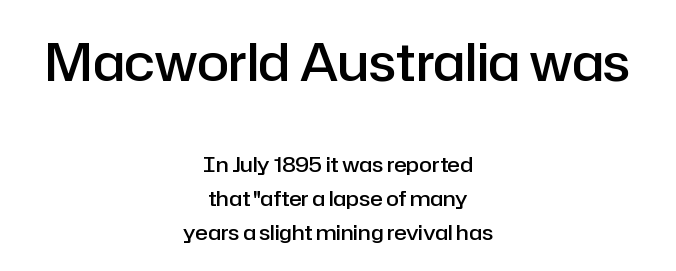
The image shows 52 px semibold sans-serif type, upright; set centered, normal line spacing (1.61x), normal letter spacing, not underlined; the first (top) block is 2.48x larger; low stroke contrast and a medium x-height.
